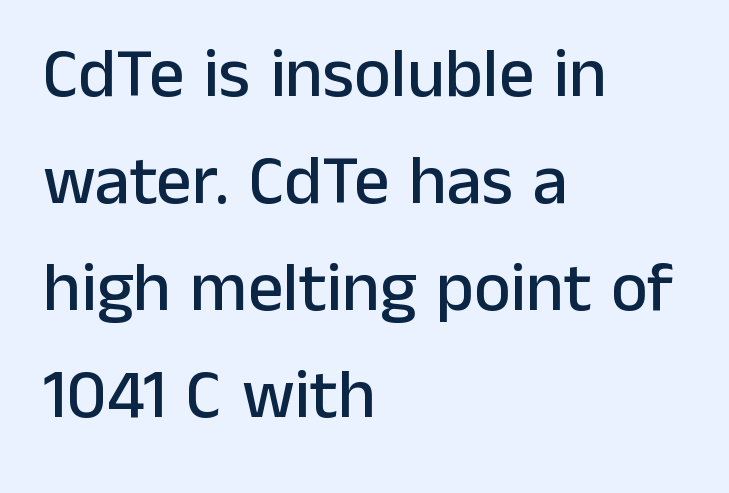
The image shows 70 px sans-serif type, upright; set left-aligned, normal line spacing (1.53x), normal letter spacing, not underlined; low stroke contrast and a medium x-height.
